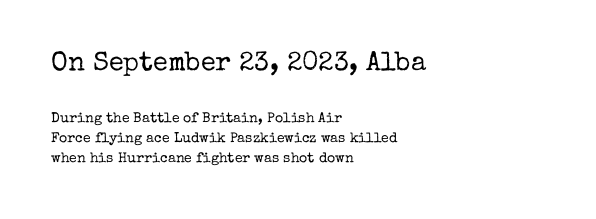
No heavy texture on the line: the type isn't bold. This rendering features lettering with no underline. Compare the two chunks: the upper has the greater cap height. If you measured baseline to baseline, you'd find a middling distance. Rendered with straight, roman letterforms. The line texture is even and compact thanks to regular tracking.
